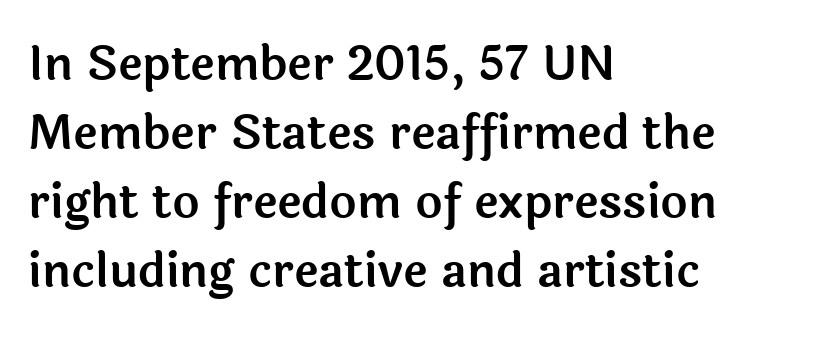
Q: Is the text italic (slanted)? A: No, it is upright.
Q: Is the typeface a serif or a sans-serif typeface? A: Sans-serif.
Q: Is the text underlined? A: No.
Q: How is the paragraph aligned? A: Left-aligned.
Q: Is the spacing between letters normal or unusually wide? A: Normal.
Q: Is the spacing between lines tight, normal or loose? A: Normal.
Q: Width (condensed, normal, or wide)? A: Normal.
Q: x-height? A: Medium.
Q: Monospaced? A: No.
